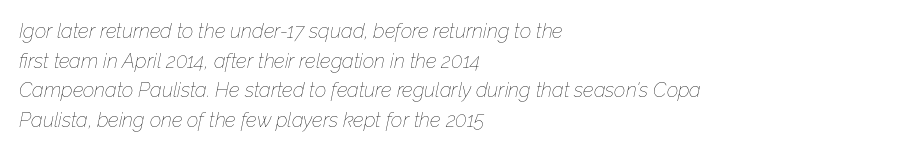
Reading down the block, your eye returns to a fixed left position each line. This sample uses an oblique cut, with every glyph tilted off the vertical. Weight: in the light-to-regular range. This rendering features lettering with no underline.
